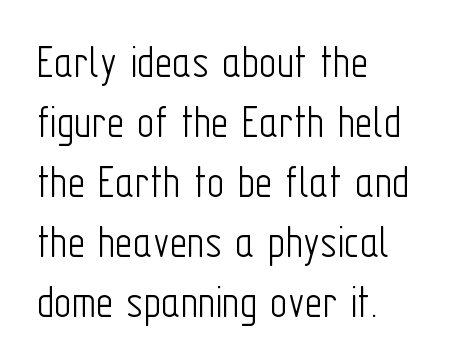
{"serif": "no", "italic": "no", "bold": "no", "weight": "light", "width": "condensed", "stroke_contrast": "low", "x_height": "medium", "monospaced": "no", "underline": "no", "align": "left", "line_spacing": "normal", "line_spacing_ratio": 1.25, "letter_spacing": "normal", "letter_spacing_em": 0.0, "glyph_px": 48}
